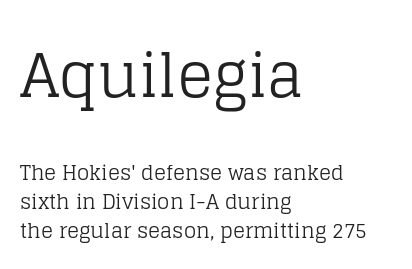
The image shows 60 px regular-weight serif type, upright; set left-aligned, normal line spacing (1.44x), normal letter spacing, not underlined; the first (top) block is 3.0x larger; low stroke contrast and a large x-height.
